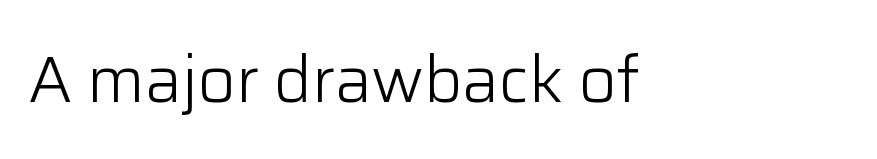
Q: Is the text bold? A: No.
Q: Is the text italic (slanted)? A: No, it is upright.
Q: Is the typeface a serif or a sans-serif typeface? A: Sans-serif.
Q: Is the text underlined? A: No.
Q: How is the paragraph aligned? A: Left-aligned.
Q: Is the spacing between letters normal or unusually wide? A: Normal.
Q: Width (condensed, normal, or wide)? A: Normal.
Q: Stroke contrast? A: Low.
Q: x-height? A: Medium.
Q: Monospaced? A: No.
